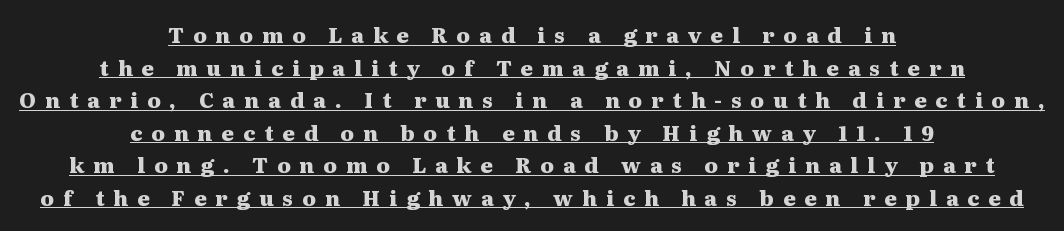
Q: Is the text bold? A: Yes.
Q: Is the text italic (slanted)? A: No, it is upright.
Q: Is the text underlined? A: Yes.
Q: How is the paragraph aligned? A: Centered.
Q: Is the spacing between letters normal or unusually wide? A: Unusually wide.
Q: Is the spacing between lines tight, normal or loose? A: Normal.
